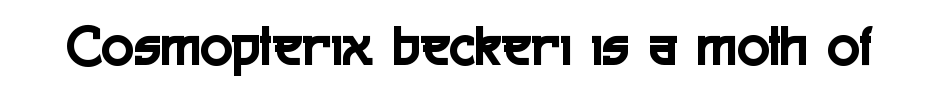
Q: Is the text italic (slanted)? A: No, it is upright.
Q: Is the typeface a serif or a sans-serif typeface? A: Sans-serif.
Q: Is the text underlined? A: No.
Q: Is the spacing between letters normal or unusually wide? A: Normal.
Q: Width (condensed, normal, or wide)? A: Condensed.
Q: x-height? A: Medium.
Q: Monospaced? A: No.
